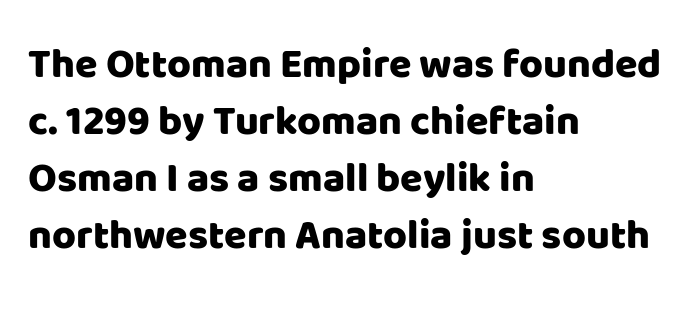
Check where the strokes stop: nothing finishes them off — pure sans. The line-height multiplier appears to be the usual default. Horizontally, the lines are justified to the leading edge only. Honestly, there is no underline to notice here at all. These lines are rendered in a variable-pitch font. Observe the ordinary spacing: letters are neighbours, not strangers.
